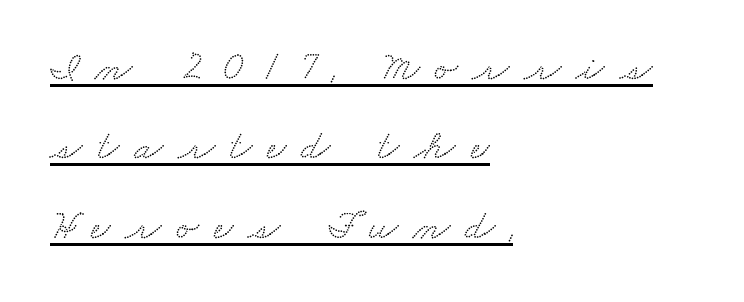
{"serif": "yes", "width": "wide", "stroke_contrast": "low", "x_height": "small", "monospaced": "no", "underline": "yes", "align": "left", "line_spacing_ratio": 1.89, "letter_spacing": "wide", "letter_spacing_em": 0.36, "glyph_px": 42}
